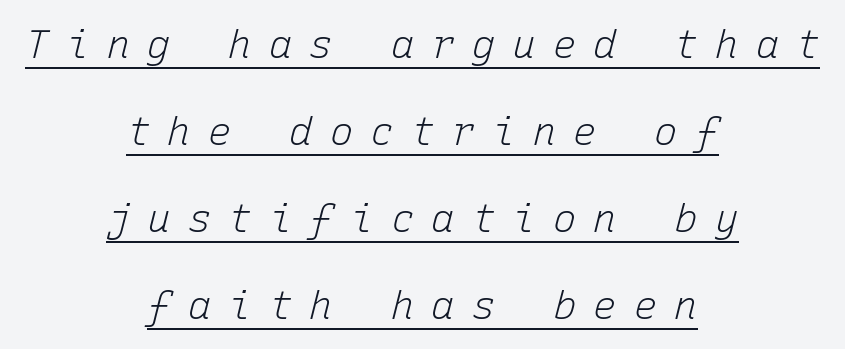
{"italic": "yes", "lean": "right", "slant_degrees": 15, "bold": "no", "weight": "light", "width": "normal", "stroke_contrast": "low", "x_height": "medium", "monospaced": "yes", "underline": "yes", "align": "center", "line_spacing": "loose", "line_spacing_ratio": 2.23, "letter_spacing": "wide", "letter_spacing_em": 0.44, "glyph_px": 39}
